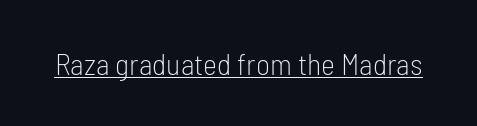
{"serif": "no", "italic": "no", "bold": "no", "weight": "light", "width": "condensed", "stroke_contrast": "low", "x_height": "medium", "monospaced": "no", "underline": "yes", "letter_spacing": "normal", "letter_spacing_em": 0.0, "glyph_px": 30}
